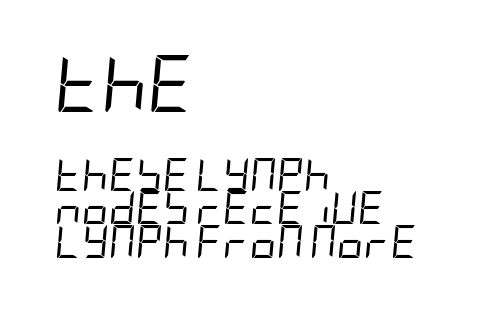
Q: Is the text bold? A: No.
Q: Is the text italic (slanted)? A: Yes, it leans right by about 5 degrees.
Q: Is the text underlined? A: No.
Q: How is the paragraph aligned? A: Left-aligned.
Q: Is the spacing between letters normal or unusually wide? A: Normal.
Q: Is the spacing between lines tight, normal or loose? A: Tight.
Q: Which block of text is set in a larger size, the first (top) or the second (bottom)? A: The first (top) one.
Q: Width (condensed, normal, or wide)? A: Condensed.
Q: Stroke contrast? A: Low.
Q: x-height? A: Large.
